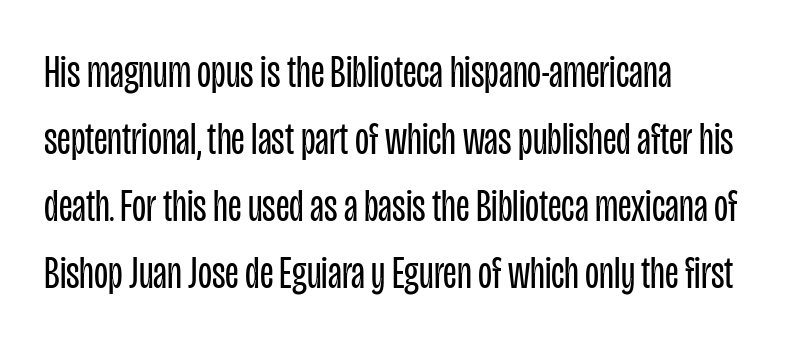
{"serif": "no", "italic": "no", "bold": "no", "weight": "regular", "width": "condensed", "stroke_contrast": "low", "x_height": "large", "monospaced": "no", "underline": "no", "align": "left", "line_spacing": "normal", "line_spacing_ratio": 1.46, "letter_spacing": "normal", "letter_spacing_em": 0.0, "glyph_px": 46}
